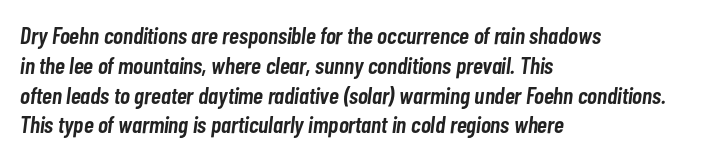
{"italic": "yes", "lean": "right", "slant_degrees": 7, "bold": "semi", "underline": "no", "align": "left", "line_spacing_ratio": 1.24, "letter_spacing": "normal", "letter_spacing_em": 0.0, "glyph_px": 24}
